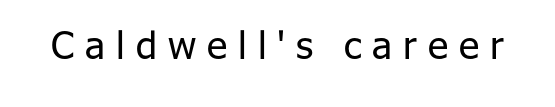
Q: Is the text bold? A: No.
Q: Is the text italic (slanted)? A: No, it is upright.
Q: Is the typeface a serif or a sans-serif typeface? A: Sans-serif.
Q: Is the text underlined? A: No.
Q: Is the spacing between letters normal or unusually wide? A: Unusually wide.
Q: Width (condensed, normal, or wide)? A: Normal.
Q: Stroke contrast? A: Low.
Q: x-height? A: Medium.
Q: Monospaced? A: No.
